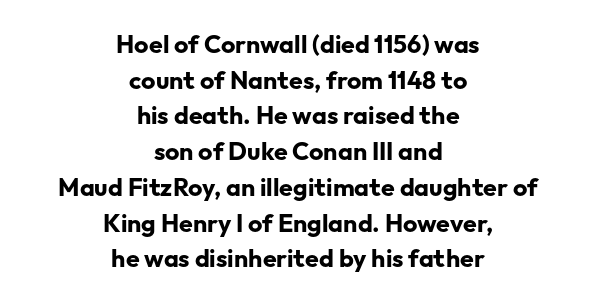
The image shows 25 px bold type, upright; set centered, normal line spacing (1.43x), normal letter spacing, not underlined.
